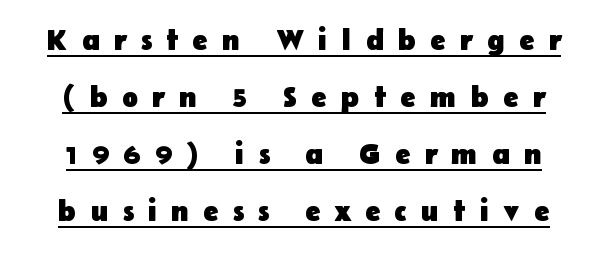
Q: Is the text bold? A: Yes.
Q: Is the text italic (slanted)? A: No, it is upright.
Q: Is the typeface a serif or a sans-serif typeface? A: Sans-serif.
Q: Is the text underlined? A: Yes.
Q: Is the spacing between letters normal or unusually wide? A: Unusually wide.
Q: Is the spacing between lines tight, normal or loose? A: Loose.
Q: Width (condensed, normal, or wide)? A: Normal.
Q: Stroke contrast? A: Low.
Q: x-height? A: Medium.
Q: Monospaced? A: No.
